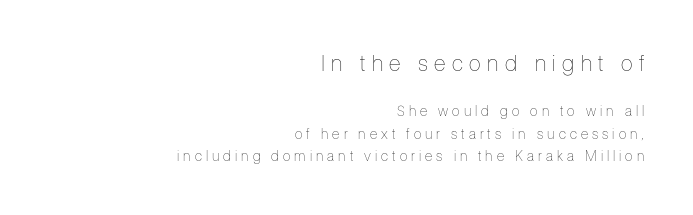
{"italic": "no", "bold": "no", "underline": "no", "align": "right", "line_spacing": "normal", "line_spacing_ratio": 1.61, "letter_spacing": "wide", "letter_spacing_em": 0.29, "larger_block": "first", "size_ratio": 1.57, "glyph_px": 22}
